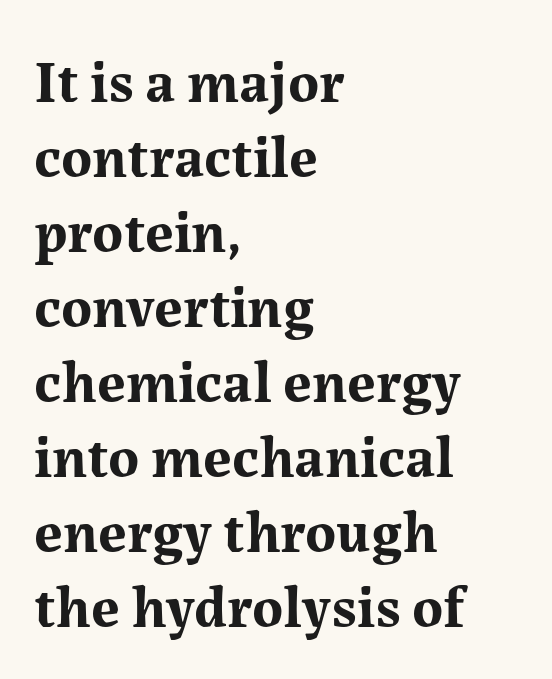
{"serif": "yes", "italic": "no", "bold": "yes", "weight": "bold", "width": "normal", "stroke_contrast": "medium", "x_height": "medium", "monospaced": "no", "underline": "no", "align": "left", "line_spacing": "normal", "line_spacing_ratio": 1.27, "letter_spacing": "normal", "letter_spacing_em": 0.0, "glyph_px": 59}
